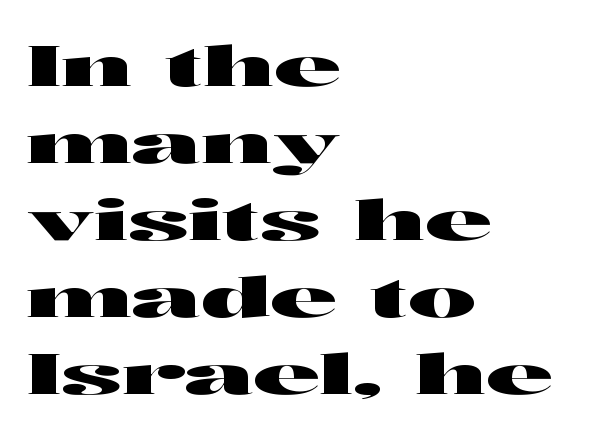
Whoever set this chose a conventional vertical rhythm. Notice how the passage keeps a crisp vertical edge on the left only. The horizontal fit of the characters is conventional and even. Nope, not italic — everything's standing straight.
